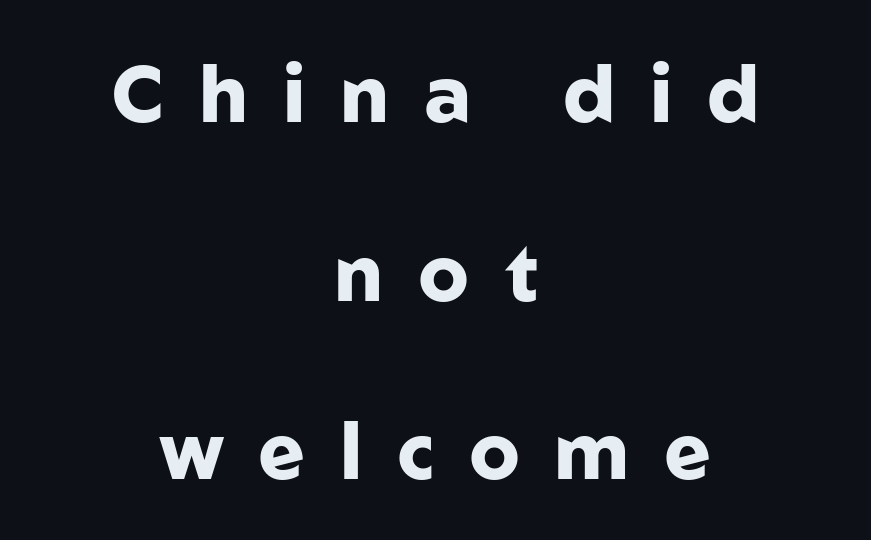
Thick stems and heavy bowls — unmistakably bold. Decoration check: the copy has no underline. Horizontal bands of white between lines are thick stripes. Horizontal alignment here is central, giving a formal, balanced look.
